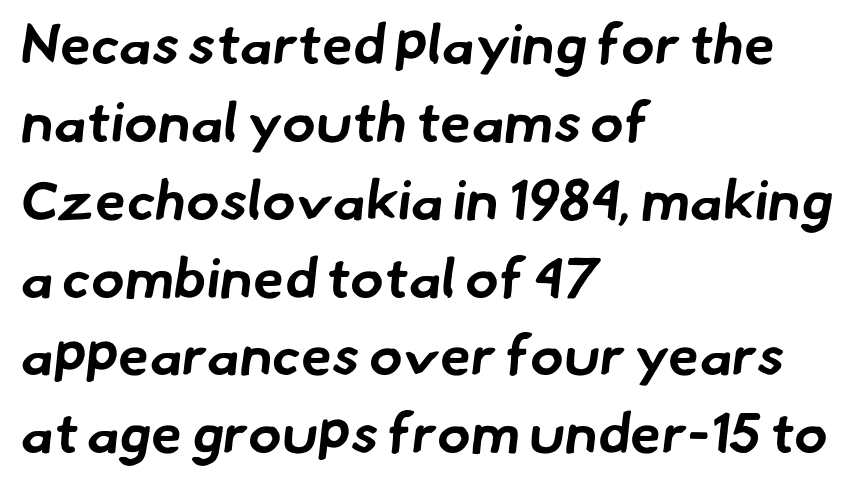
{"serif": "no", "bold": "yes", "weight": "bold", "width": "normal", "stroke_contrast": "low", "x_height": "small", "monospaced": "no", "underline": "no", "align": "left", "line_spacing": "normal", "line_spacing_ratio": 1.39, "letter_spacing": "normal", "letter_spacing_em": 0.0, "glyph_px": 56}
